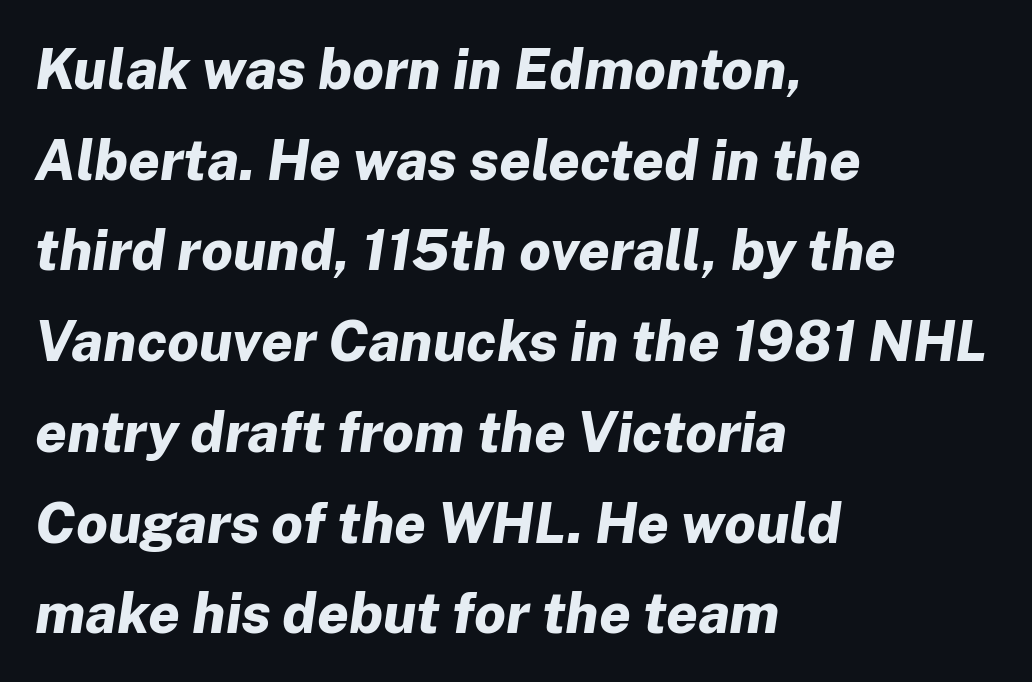
{"italic": "yes", "lean": "right", "slant_degrees": 8, "bold": "yes", "weight": "bold", "width": "normal", "stroke_contrast": "low", "x_height": "medium", "monospaced": "no", "underline": "no", "align": "left", "line_spacing": "normal", "line_spacing_ratio": 1.62, "letter_spacing": "normal", "letter_spacing_em": 0.0, "glyph_px": 56}
